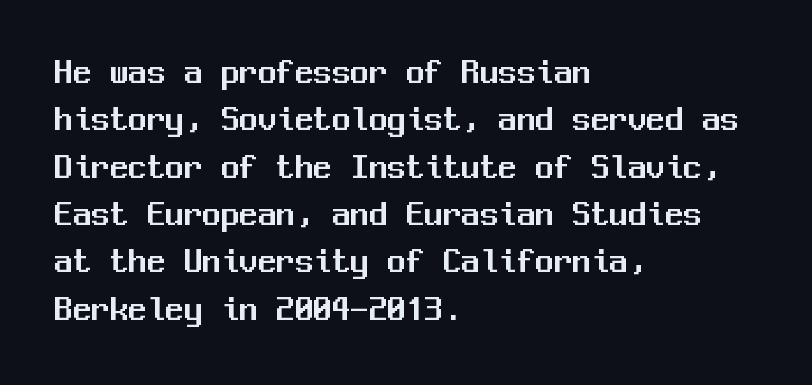
Horizontal alignment here is leftward, the default for most running prose. Students, note that the glyphs here touch the page at normal intervals. The rows are spaced the way most documents space them. These lines are composed in type without serifs. The passage shown is not underscored anywhere.
